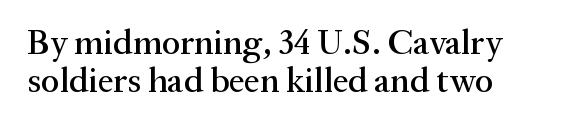
The image shows 35 px serif type, upright; set left-aligned, tight line spacing (1.08x), normal letter spacing, not underlined; medium stroke contrast and a medium x-height.
